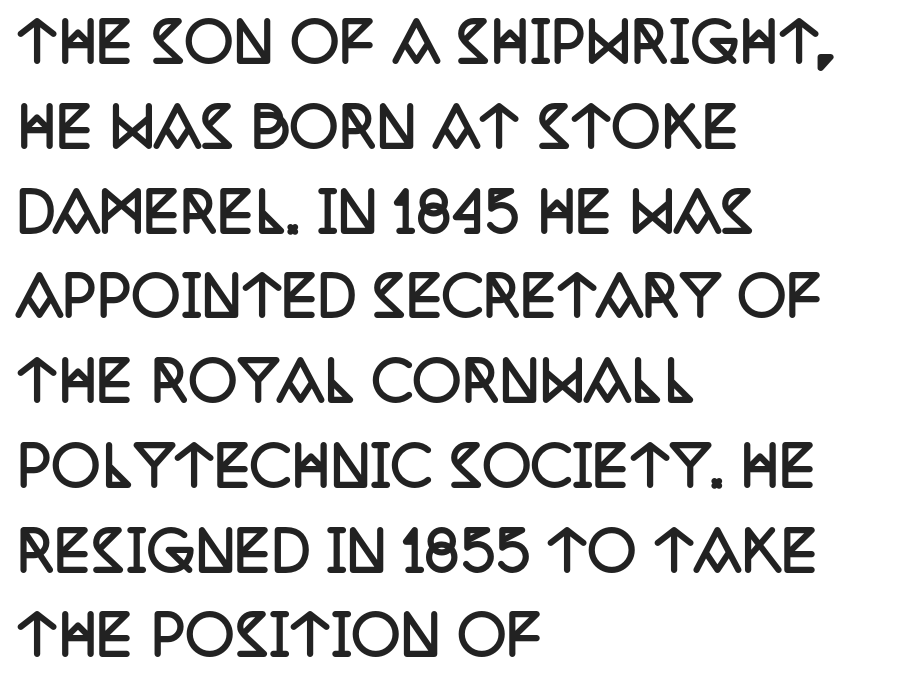
The image shows 54 px semibold, condensed serif type, upright; set left-aligned, normal line spacing (1.57x), normal letter spacing, not underlined; low stroke contrast and a large x-height.
